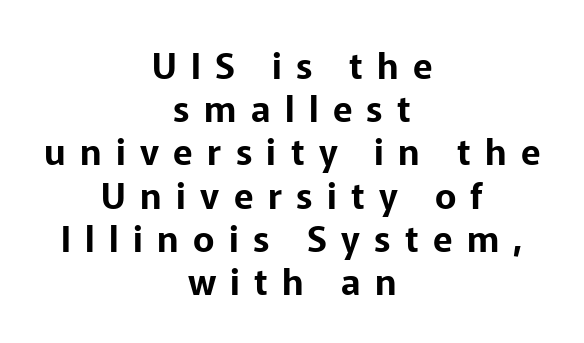
Honestly, there is no underline to notice here at all. Glyph-to-glyph distance is far greater than everyday printed text. Serifs: no, the terminals of the letterforms are clean. A student would call this center alignment; a typographer would say set centered. Proportional: the letters do not fall into vertical columns.
